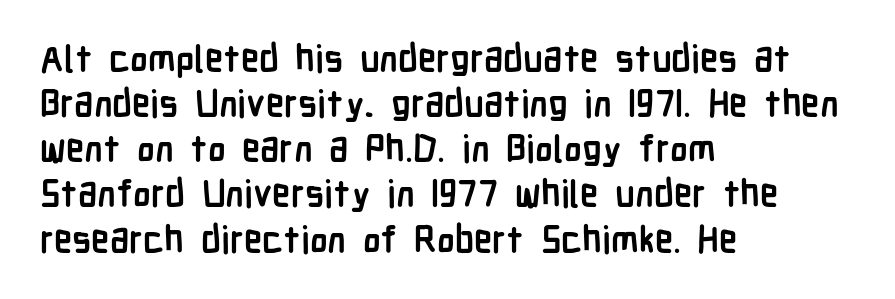
Q: Is the text bold? A: Yes.
Q: Is the text italic (slanted)? A: No, it is upright.
Q: Is the typeface a serif or a sans-serif typeface? A: Sans-serif.
Q: Is the text underlined? A: No.
Q: How is the paragraph aligned? A: Left-aligned.
Q: Is the spacing between letters normal or unusually wide? A: Normal.
Q: Width (condensed, normal, or wide)? A: Condensed.
Q: Stroke contrast? A: Low.
Q: x-height? A: Medium.
Q: Monospaced? A: No.
